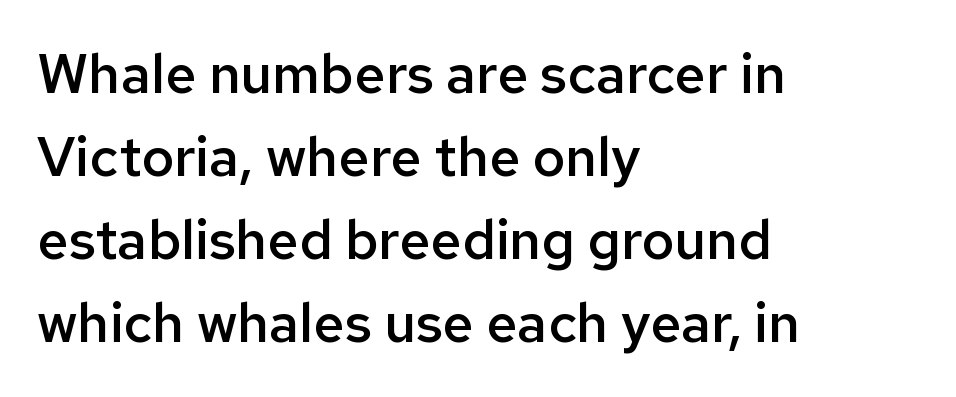
{"serif": "no", "italic": "no", "bold": "semi", "weight": "semibold", "width": "normal", "stroke_contrast": "low", "x_height": "medium", "monospaced": "no", "underline": "no", "align": "left", "line_spacing": "normal", "line_spacing_ratio": 1.51, "letter_spacing": "normal", "letter_spacing_em": 0.0, "glyph_px": 55}
